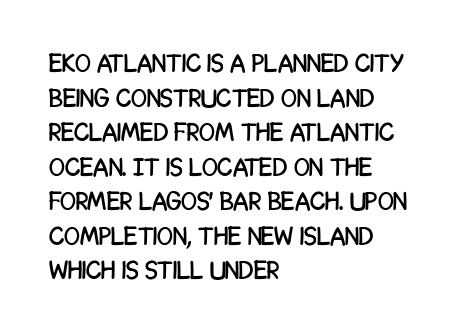
The image shows 26 px text type, upright; set left-aligned, normal line spacing (1.33x), normal letter spacing, not underlined.
